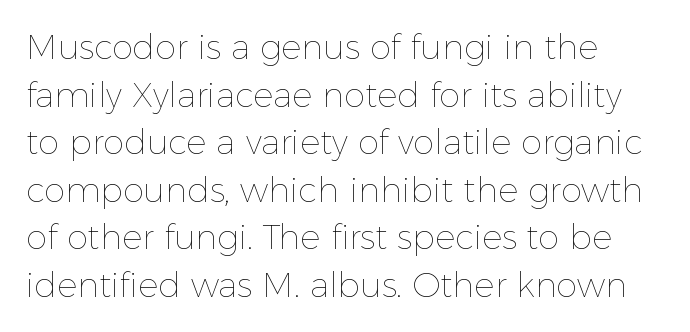
{"italic": "no", "bold": "no", "weight": "thin", "width": "normal", "x_height": "medium", "monospaced": "no", "underline": "no", "align": "left", "line_spacing": "normal", "line_spacing_ratio": 1.4, "letter_spacing": "normal", "letter_spacing_em": 0.0, "glyph_px": 34}
